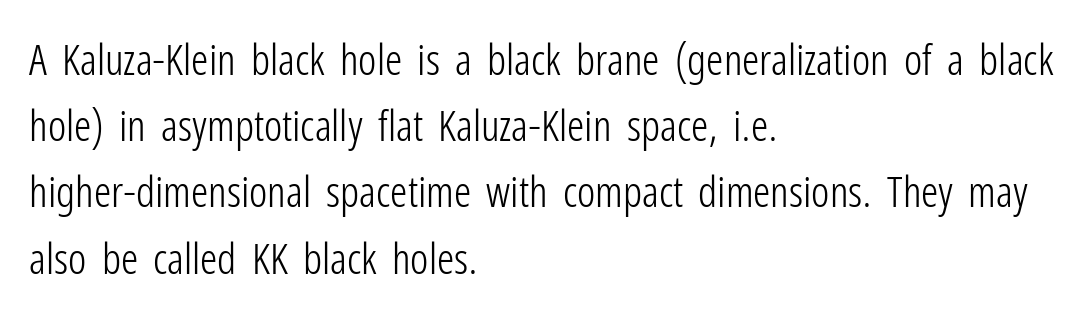
{"serif": "no", "italic": "no", "bold": "no", "weight": "light", "width": "condensed", "stroke_contrast": "low", "x_height": "medium", "monospaced": "no", "underline": "no", "align": "left", "line_spacing": "normal", "line_spacing_ratio": 1.54, "letter_spacing": "normal", "letter_spacing_em": 0.0, "glyph_px": 43}
